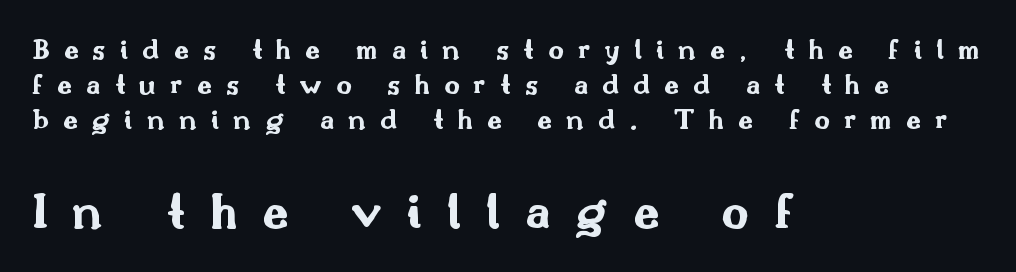
Q: Is the text bold? A: Yes.
Q: Is the text italic (slanted)? A: No, it is upright.
Q: Is the typeface a serif or a sans-serif typeface? A: Sans-serif.
Q: Is the text underlined? A: No.
Q: How is the paragraph aligned? A: Left-aligned.
Q: Is the spacing between letters normal or unusually wide? A: Unusually wide.
Q: Which block of text is set in a larger size, the first (top) or the second (bottom)? A: The second (bottom) one.
Q: Width (condensed, normal, or wide)? A: Wide.
Q: Stroke contrast? A: Medium.
Q: x-height? A: Small.
Q: Monospaced? A: No.
